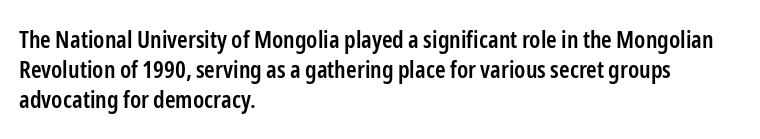
The image shows 24 px text type, upright; set left-aligned, normal line spacing (1.25x), normal letter spacing, not underlined.
